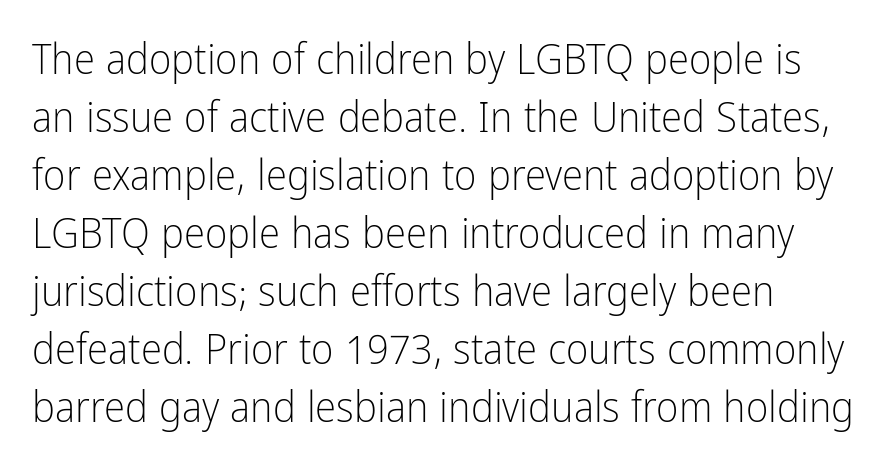
{"serif": "no", "italic": "no", "bold": "no", "weight": "light", "width": "condensed", "stroke_contrast": "low", "x_height": "medium", "monospaced": "no", "underline": "no", "line_spacing": "normal", "line_spacing_ratio": 1.35, "letter_spacing": "normal", "letter_spacing_em": 0.0, "glyph_px": 43}
